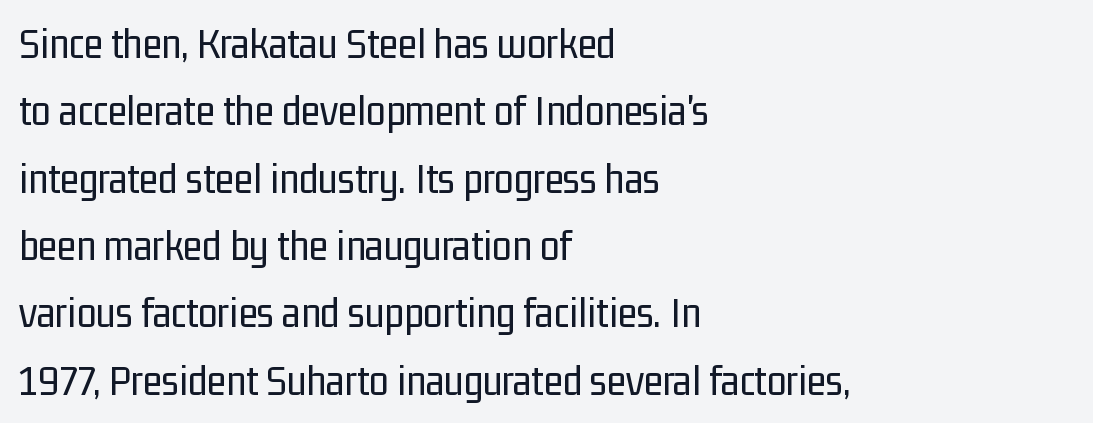
Q: Is the text bold? A: No.
Q: Is the text italic (slanted)? A: No, it is upright.
Q: Is the typeface a serif or a sans-serif typeface? A: Sans-serif.
Q: Is the text underlined? A: No.
Q: How is the paragraph aligned? A: Left-aligned.
Q: Is the spacing between letters normal or unusually wide? A: Normal.
Q: Is the spacing between lines tight, normal or loose? A: Normal.
Q: Width (condensed, normal, or wide)? A: Condensed.
Q: Stroke contrast? A: Low.
Q: x-height? A: Medium.
Q: Monospaced? A: No.
